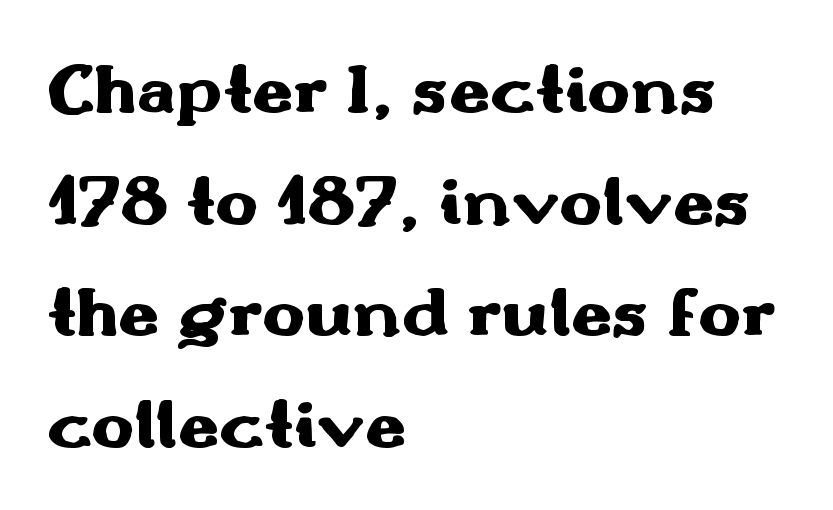
A roman cut, with each character standing at attention. Beneath every word, the page is bare. Is this a sans? Yes — the strokes have no serifs. The sample has been set heavy, in full bold. The letters advance in unequal steps, a hallmark of proportional type.
